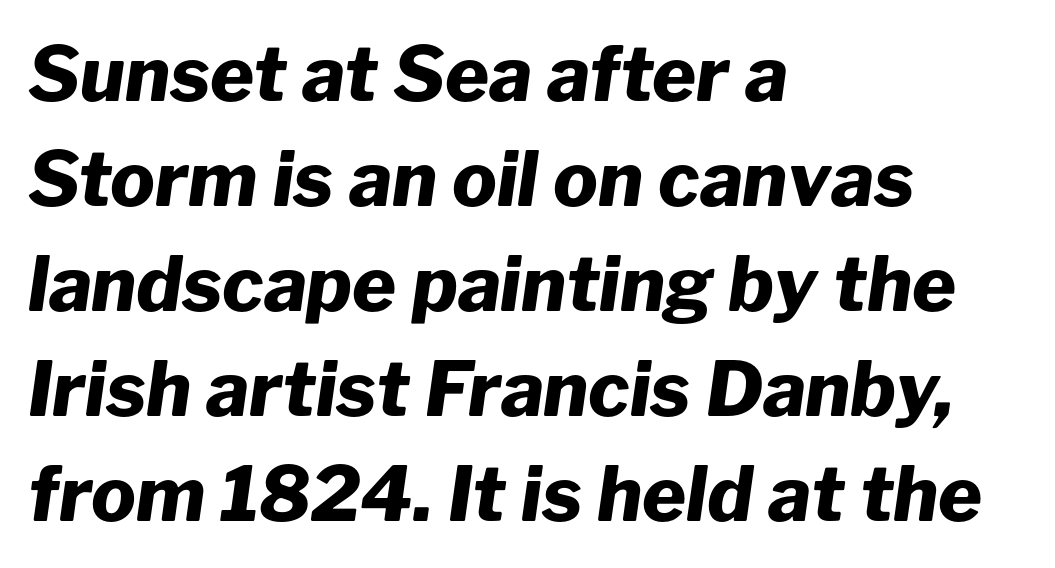
{"italic": "yes", "lean": "right", "slant_degrees": 8, "bold": "yes", "weight": "heavy", "width": "normal", "stroke_contrast": "low", "x_height": "medium", "monospaced": "no", "underline": "no", "align": "left", "line_spacing": "normal", "line_spacing_ratio": 1.4, "letter_spacing": "normal", "letter_spacing_em": 0.0, "glyph_px": 75}
